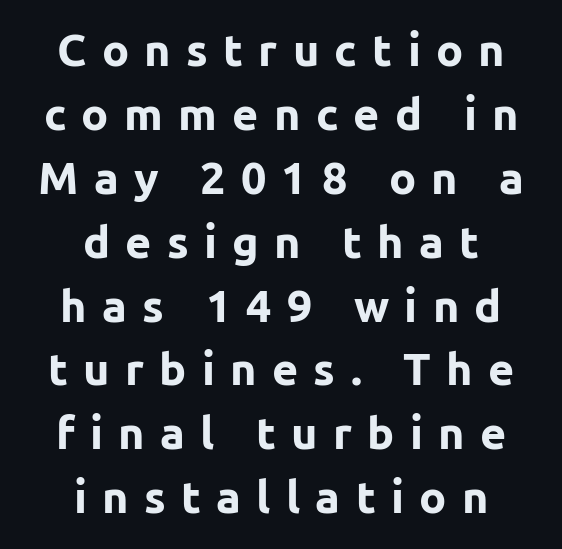
The image shows 45 px bold sans-serif type, upright; set centered, normal line spacing (1.42x), unusually wide letter spacing (+0.34 em), not underlined; low stroke contrast and a medium x-height.
